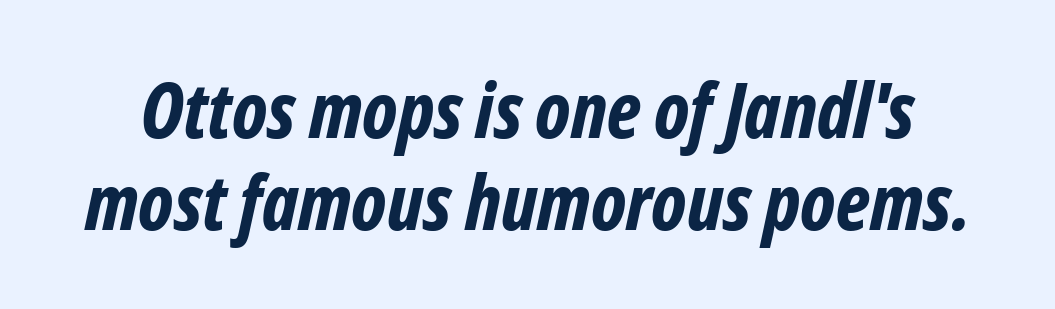
The image shows 77 px bold, condensed type, italic (leaning right); set line spacing 1.2x, normal letter spacing, not underlined; low stroke contrast and a medium x-height.
